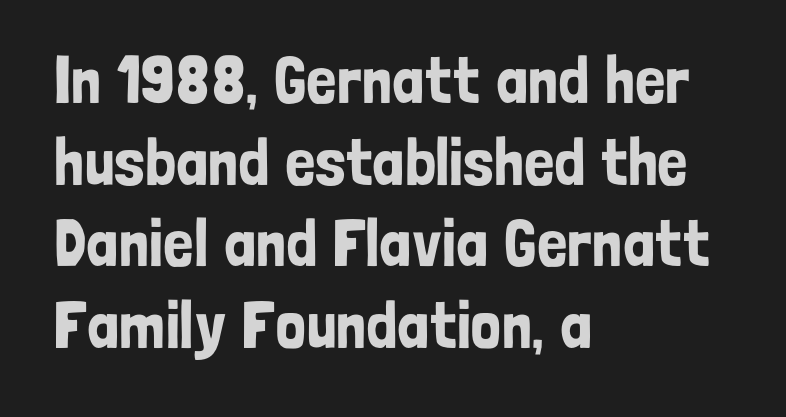
The face used here is rendered with its standard letterfit. Each letter's strokes conclude bluntly, with no projecting serifs. This sample is left-justified, so line endings fall wherever the words run out. Unlike italic type, these characters show no tilt at all. The specimen omits any rule beneath the text block's lines.
